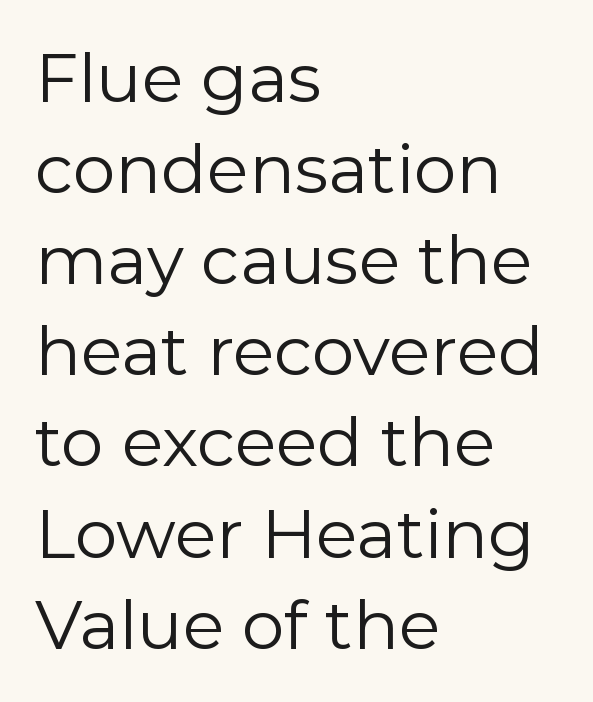
The image shows 68 px regular-weight sans-serif type, upright; set left-aligned, normal line spacing (1.34x), normal letter spacing, not underlined; low stroke contrast and a medium x-height.
